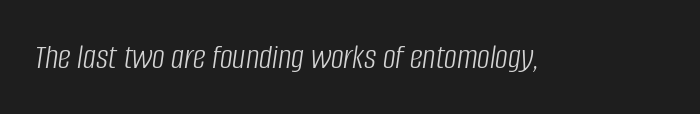
{"italic": "yes", "lean": "right", "slant_degrees": 8, "bold": "no", "weight": "light", "width": "condensed", "stroke_contrast": "low", "x_height": "large", "monospaced": "no", "underline": "no", "letter_spacing": "normal", "letter_spacing_em": 0.0, "glyph_px": 36}
